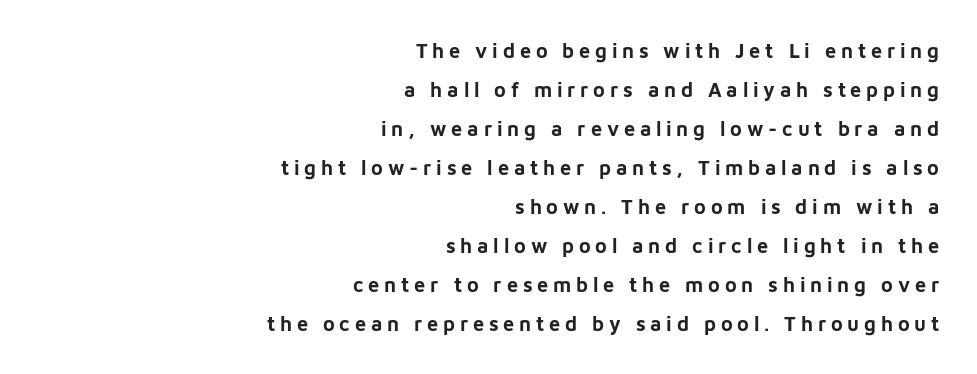
Q: Is the text bold? A: Yes.
Q: Is the text italic (slanted)? A: No, it is upright.
Q: Is the text underlined? A: No.
Q: How is the paragraph aligned? A: Right-aligned.
Q: Is the spacing between letters normal or unusually wide? A: Unusually wide.
Q: Is the spacing between lines tight, normal or loose? A: Loose.
